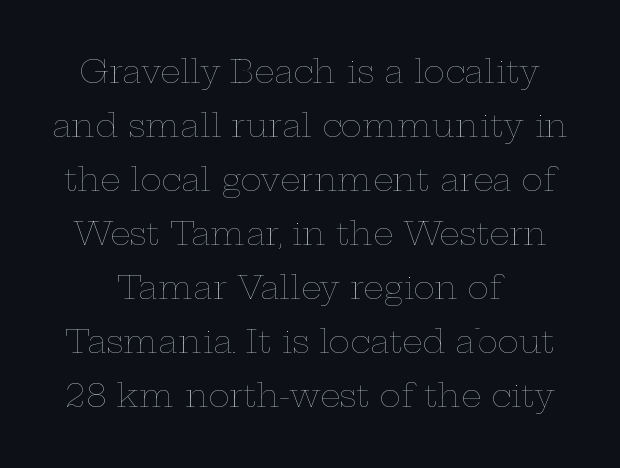
Q: Is the text bold? A: No.
Q: Is the text italic (slanted)? A: No, it is upright.
Q: Is the text underlined? A: No.
Q: Is the spacing between letters normal or unusually wide? A: Normal.
Q: Is the spacing between lines tight, normal or loose? A: Normal.
Q: Width (condensed, normal, or wide)? A: Wide.
Q: Stroke contrast? A: Low.
Q: x-height? A: Medium.
Q: Monospaced? A: No.
